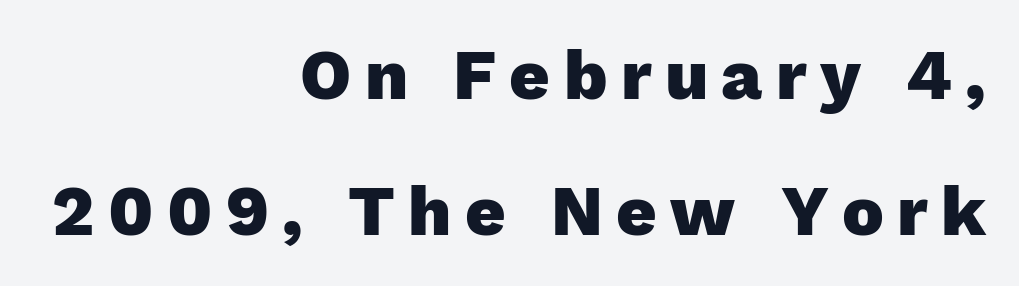
The image shows 70 px heavy sans-serif type, upright; set right-aligned, loose line spacing (1.94x), not underlined; low stroke contrast and a medium x-height.
